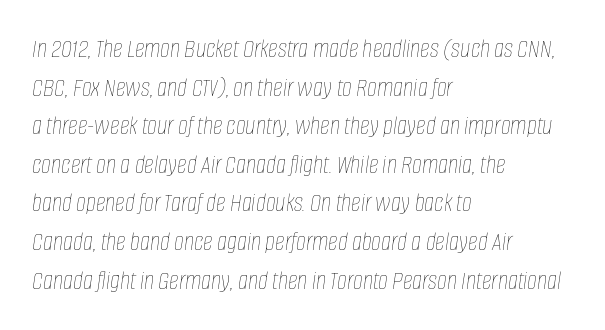
Q: Is the text bold? A: No.
Q: Is the text italic (slanted)? A: Yes, it leans right by about 8 degrees.
Q: Is the text underlined? A: No.
Q: How is the paragraph aligned? A: Left-aligned.
Q: Is the spacing between letters normal or unusually wide? A: Normal.
Q: Is the spacing between lines tight, normal or loose? A: Normal.
